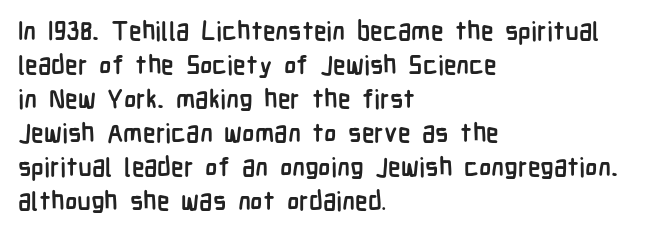
Q: Is the text bold? A: Yes.
Q: Is the text italic (slanted)? A: No, it is upright.
Q: Is the text underlined? A: No.
Q: How is the paragraph aligned? A: Left-aligned.
Q: Is the spacing between letters normal or unusually wide? A: Normal.
Q: Is the spacing between lines tight, normal or loose? A: Normal.
